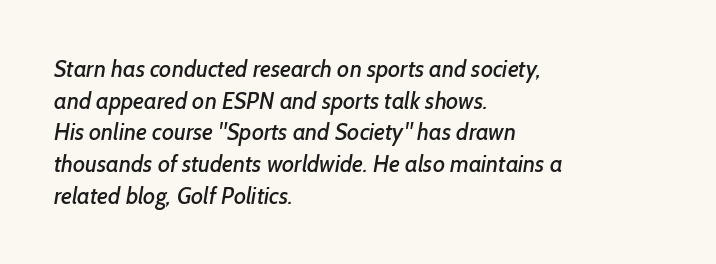
{"underline": "no", "align": "left", "line_spacing": "normal", "line_spacing_ratio": 1.38, "letter_spacing": "normal", "letter_spacing_em": 0.0, "glyph_px": 23}
